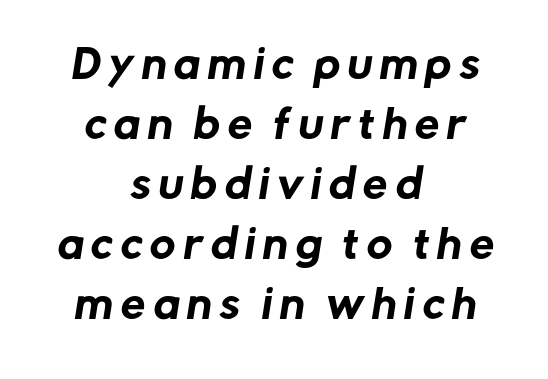
The image shows 39 px sans-serif type; set centered, normal line spacing (1.54x), unusually wide letter spacing (+0.2 em), not underlined; low stroke contrast and a medium x-height.
